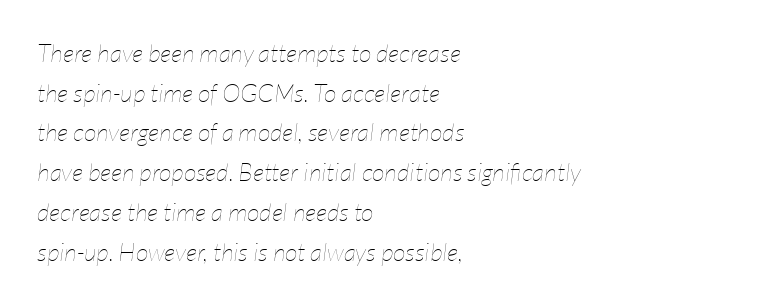
Is the stroke heavy? The answer is a plain regular-or-lighter. If you drew a line through each stem, it would be angled. This sample uses plain, unmodified letter spacing. Alignment: flush left. Evenly set lines give the paragraph a standard silhouette. The zone under the glyphs is completely vacant.
